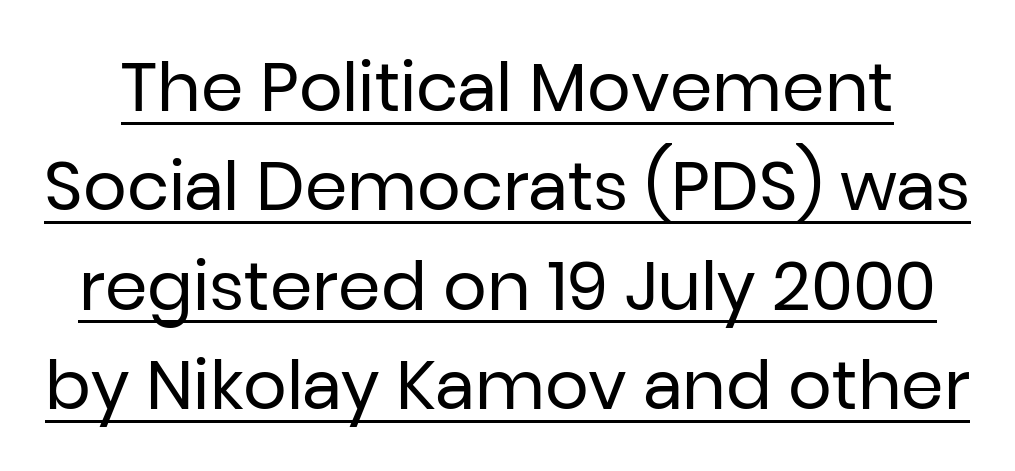
The space between consecutive lines is moderate. Looks like someone drew a line under every word here. The face used here is proportionally spaced, like ordinary book or web type. Here the glyphs are tracked normally, forming tight word shapes. Stems here are at most as thick as an everyday book face.
